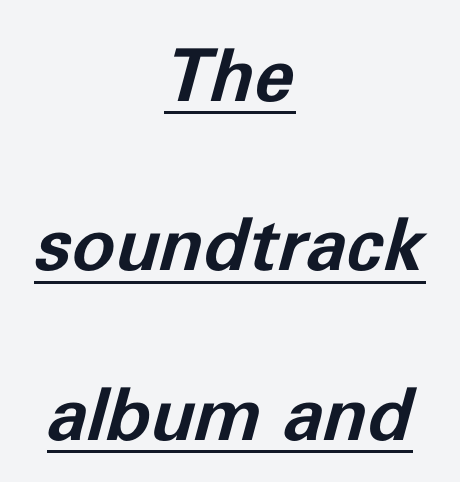
{"italic": "yes", "lean": "right", "slant_degrees": 11, "bold": "yes", "weight": "bold", "width": "normal", "stroke_contrast": "low", "x_height": "medium", "monospaced": "no", "underline": "yes", "align": "center", "line_spacing": "loose", "line_spacing_ratio": 2.32, "letter_spacing": "normal", "letter_spacing_em": 0.0, "glyph_px": 73}
